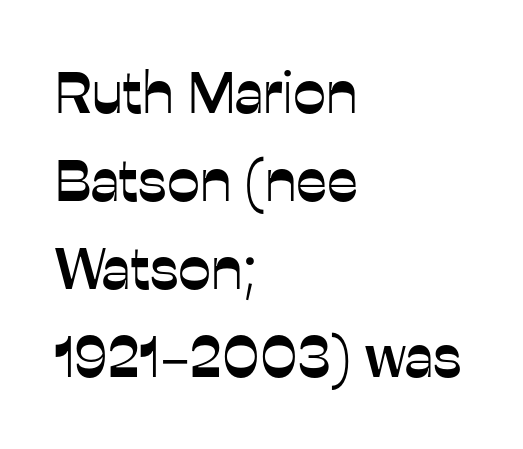
Descenders hang freely into open space. Normally led — the rows are evenly, conventionally spaced. Letter spacing: default. A classic flush-left, rag-right setting is used for this passage. Nope, not italic — everything's standing straight.
